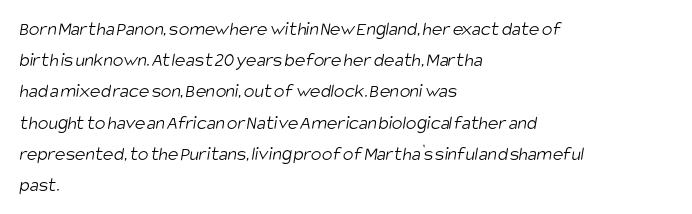
Q: Is the text bold? A: No.
Q: Is the text underlined? A: No.
Q: How is the paragraph aligned? A: Left-aligned.
Q: Is the spacing between letters normal or unusually wide? A: Normal.
Q: Is the spacing between lines tight, normal or loose? A: Normal.
